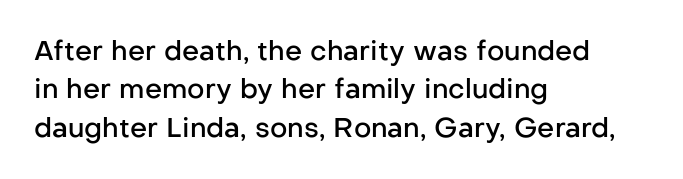
{"italic": "no", "bold": "semi", "underline": "no", "align": "left", "line_spacing": "normal", "line_spacing_ratio": 1.42, "letter_spacing": "normal", "letter_spacing_em": 0.0, "glyph_px": 27}
